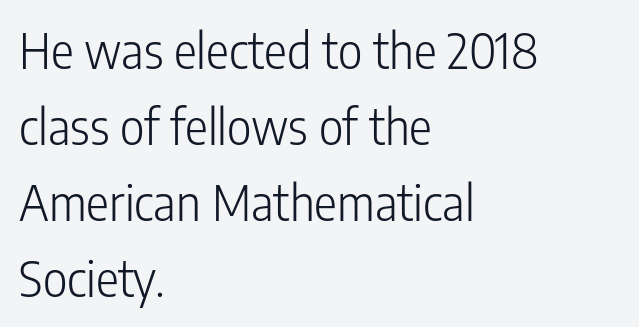
{"serif": "no", "italic": "no", "bold": "no", "weight": "light", "width": "condensed", "stroke_contrast": "low", "x_height": "medium", "monospaced": "no", "underline": "no", "align": "left", "line_spacing": "normal", "line_spacing_ratio": 1.58, "letter_spacing": "normal", "letter_spacing_em": 0.0, "glyph_px": 48}
